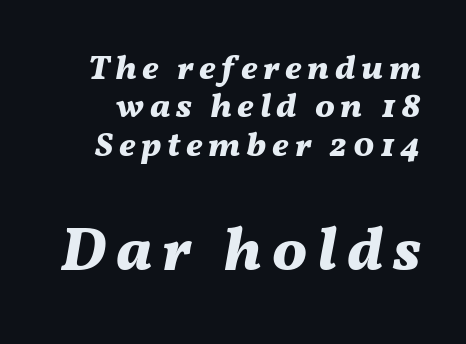
{"italic": "yes", "lean": "right", "slant_degrees": 11, "bold": "yes", "weight": "bold", "width": "normal", "stroke_contrast": "medium", "x_height": "medium", "monospaced": "no", "underline": "no", "line_spacing": "tight", "line_spacing_ratio": 1.1, "larger_block": "second", "size_ratio": 1.77, "glyph_px": 62}
